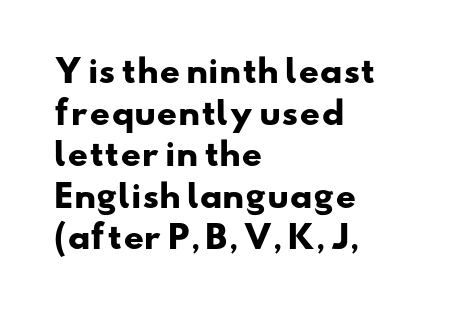
Q: Is the text bold? A: Yes.
Q: Is the typeface a serif or a sans-serif typeface? A: Sans-serif.
Q: Is the text underlined? A: No.
Q: How is the paragraph aligned? A: Left-aligned.
Q: Is the spacing between letters normal or unusually wide? A: Normal.
Q: Is the spacing between lines tight, normal or loose? A: Normal.
Q: Width (condensed, normal, or wide)? A: Wide.
Q: Stroke contrast? A: Low.
Q: x-height? A: Small.
Q: Monospaced? A: No.
